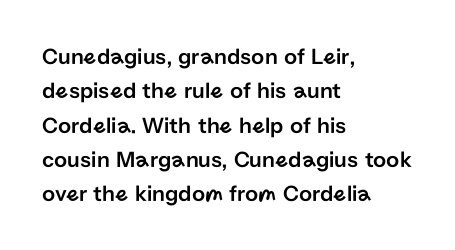
If you drew a ruler down the left edge, every line would touch it. Any mark beneath the type? The region is blank. Vertical spacing — default. It's the straight-up-and-down kind of type.
